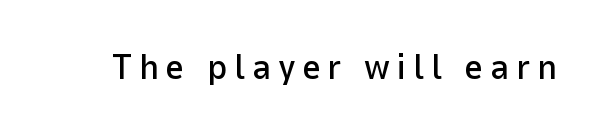
The image shows 36 px sans-serif type, upright; set not underlined; low stroke contrast and a medium x-height.
